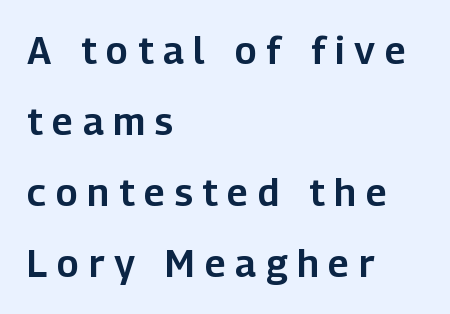
{"serif": "no", "italic": "no", "width": "normal", "stroke_contrast": "low", "x_height": "medium", "monospaced": "no", "underline": "no", "align": "left", "line_spacing_ratio": 1.87, "letter_spacing": "wide", "letter_spacing_em": 0.26, "glyph_px": 38}
